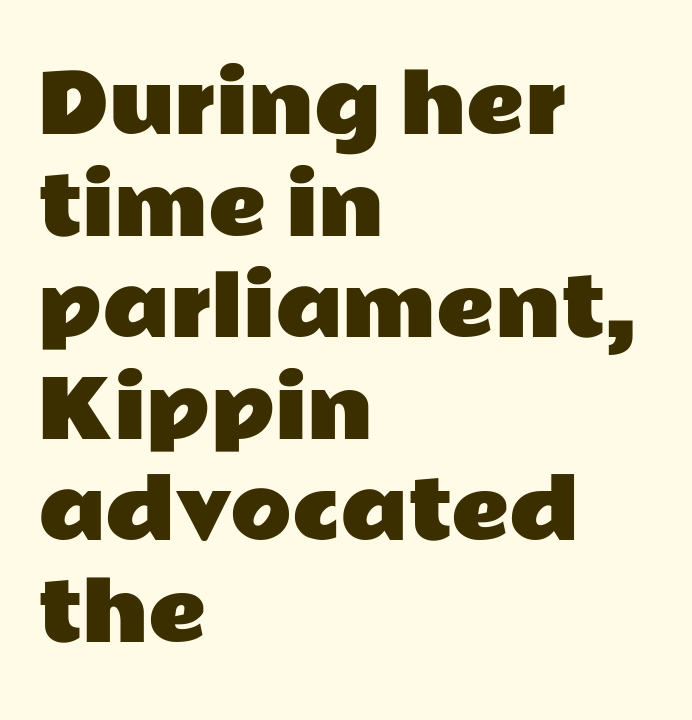
{"serif": "no", "italic": "no", "width": "wide", "stroke_contrast": "low", "x_height": "medium", "monospaced": "no", "underline": "no", "align": "left", "line_spacing": "normal", "line_spacing_ratio": 1.27, "letter_spacing": "normal", "letter_spacing_em": 0.0, "glyph_px": 80}
